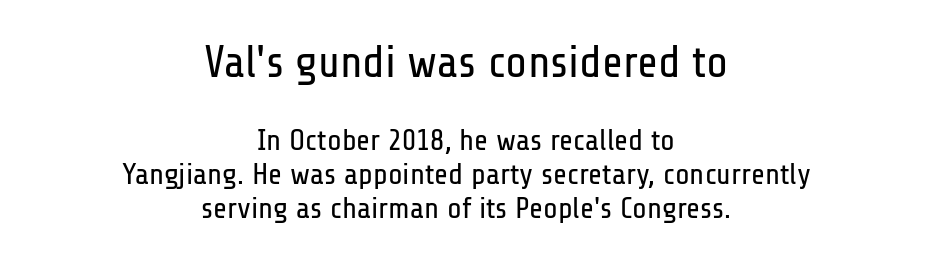
Q: Is the text bold? A: No.
Q: Is the text italic (slanted)? A: No, it is upright.
Q: Is the typeface a serif or a sans-serif typeface? A: Sans-serif.
Q: Is the text underlined? A: No.
Q: How is the paragraph aligned? A: Centered.
Q: Is the spacing between letters normal or unusually wide? A: Normal.
Q: Is the spacing between lines tight, normal or loose? A: Tight.
Q: Which block of text is set in a larger size, the first (top) or the second (bottom)? A: The first (top) one.
Q: Width (condensed, normal, or wide)? A: Condensed.
Q: Stroke contrast? A: Low.
Q: x-height? A: Medium.
Q: Monospaced? A: No.
